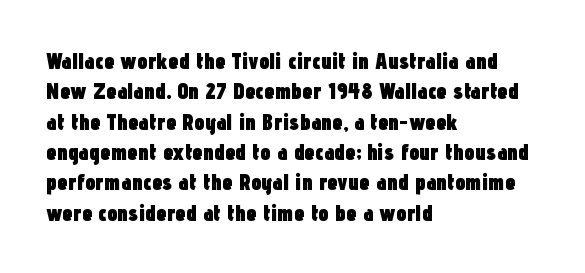
The image shows 23 px bold type, upright; set left-aligned, normal line spacing (1.32x), normal letter spacing, not underlined.
